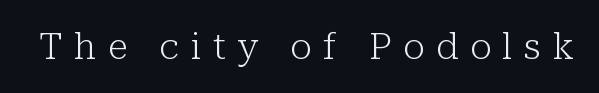
Q: Is the text bold? A: No.
Q: Is the text italic (slanted)? A: No, it is upright.
Q: Is the typeface a serif or a sans-serif typeface? A: Serif.
Q: Is the text underlined? A: No.
Q: Is the spacing between letters normal or unusually wide? A: Unusually wide.
Q: Width (condensed, normal, or wide)? A: Normal.
Q: Stroke contrast? A: Low.
Q: x-height? A: Medium.
Q: Monospaced? A: No.
